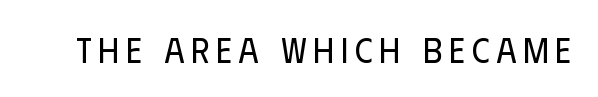
Descender tails drop into unmarked territory. Character widths vary here, with narrow letters taking less room than wide ones. These glyphs show unthickened strokes, regular width or finer. Is this a sans? Yes — the strokes have no serifs.
